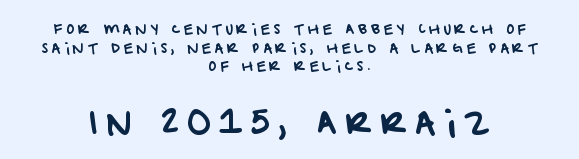
Is there much room between lines? A standard amount, neither cramped nor airy. Descender tails drop into unmarked territory. Look at the glyph heights: the lower group is clearly the bigger setting. Substantial extra tracking has been applied to these lines. Proportional: the letters do not fall into vertical columns. Is the block centered? Yes — each line is placed symmetrically about the middle.
